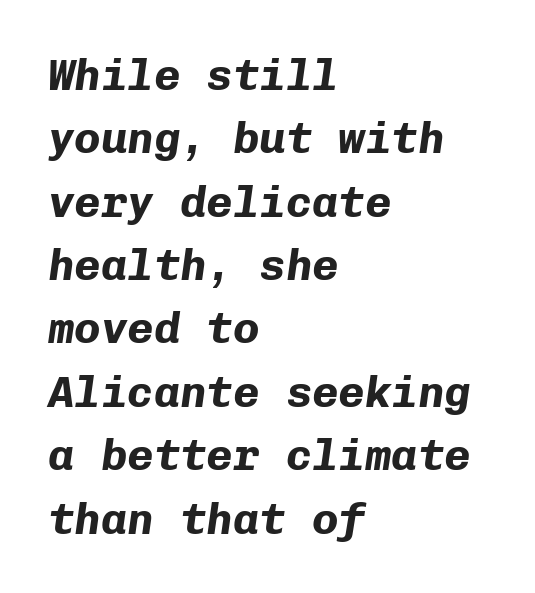
Q: Is the text bold? A: Yes.
Q: Is the text italic (slanted)? A: Yes, it leans right by about 8 degrees.
Q: Is the text underlined? A: No.
Q: How is the paragraph aligned? A: Left-aligned.
Q: Is the spacing between letters normal or unusually wide? A: Normal.
Q: Is the spacing between lines tight, normal or loose? A: Normal.
Q: Width (condensed, normal, or wide)? A: Normal.
Q: Stroke contrast? A: Low.
Q: x-height? A: Medium.
Q: Monospaced? A: Yes.
